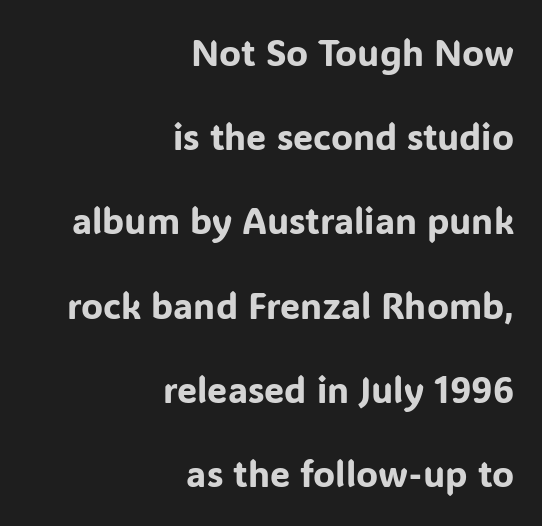
The image shows 36 px sans-serif type, upright; set right-aligned, loose line spacing (2.34x), normal letter spacing, not underlined; low stroke contrast and a medium x-height.
